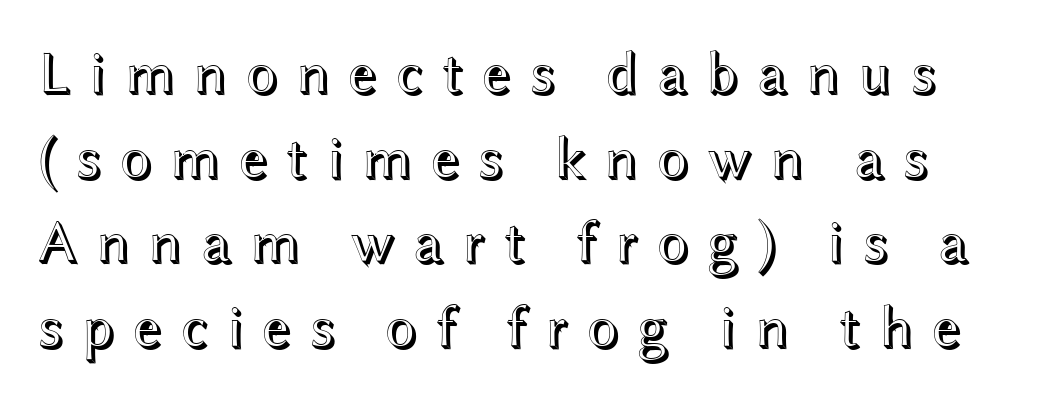
The image shows 60 px wide type, upright; set normal line spacing (1.41x), unusually wide letter spacing (+0.28 em), not underlined; a medium x-height.
